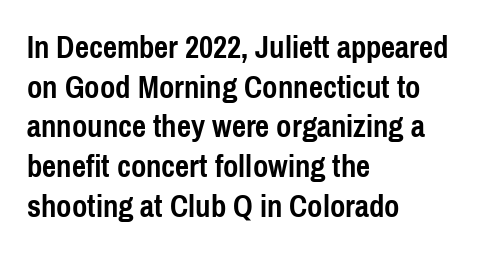
The passage shown stacks its lines at a standard gap. The lettering stays uniformly vertical, giving the passage a roman look. Rule under the text: the space is simply empty. Is the letter spacing exaggerated? No — it looks like the ordinary default.
